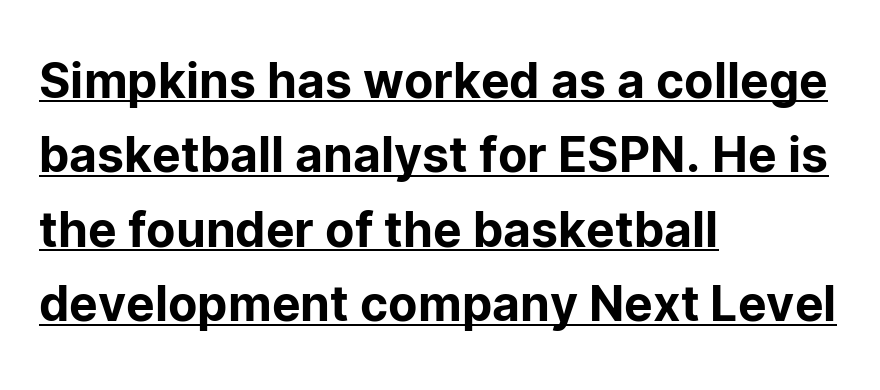
Visually the block forms a straight wall on the left and a jagged coastline on the right. The words here are underlined. A typesetter would mark this as roman, not italic. Baseline-to-baseline distance is the conventional proportion of letter height. A typesetter would call this proportional, since set widths differ per character. Nothing unusual about the tracking: characters are spaced as the font intends.
